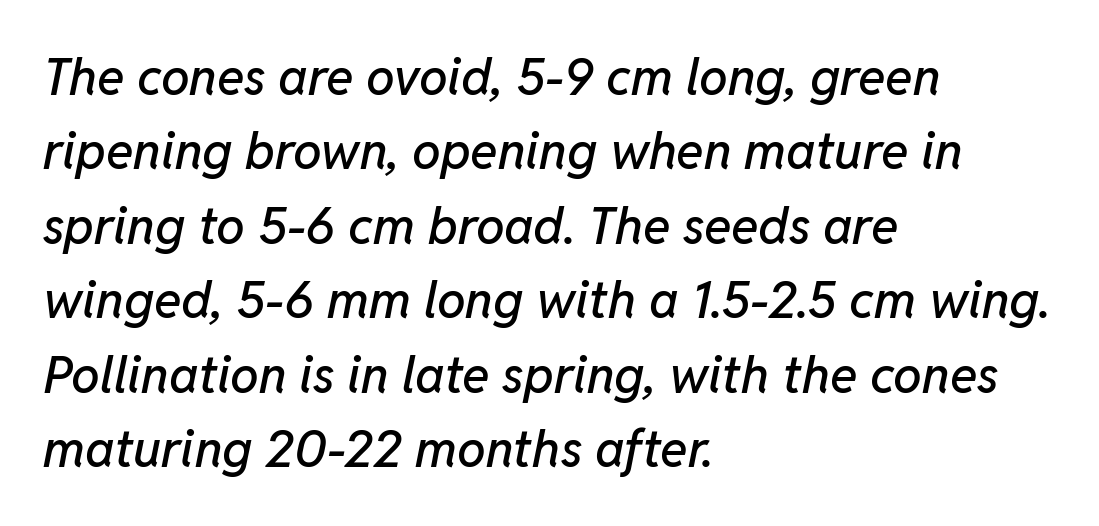
Q: Is the text italic (slanted)? A: Yes, it leans right by about 11 degrees.
Q: Is the text underlined? A: No.
Q: How is the paragraph aligned? A: Left-aligned.
Q: Is the spacing between letters normal or unusually wide? A: Normal.
Q: Is the spacing between lines tight, normal or loose? A: Normal.
Q: Width (condensed, normal, or wide)? A: Normal.
Q: Stroke contrast? A: Low.
Q: x-height? A: Medium.
Q: Monospaced? A: No.
